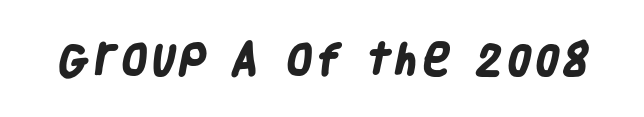
{"serif": "no", "bold": "yes", "weight": "heavy", "width": "condensed", "stroke_contrast": "low", "x_height": "large", "monospaced": "no", "underline": "no", "glyph_px": 35}
